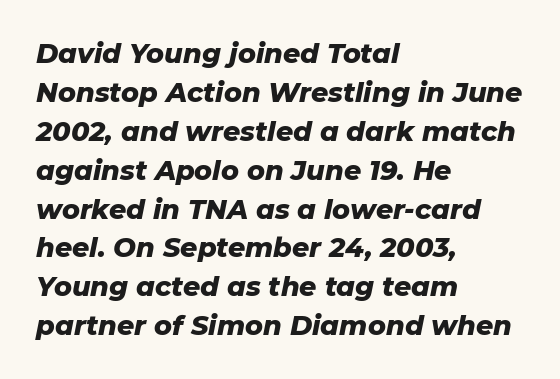
Q: Is the text bold? A: Yes.
Q: Is the text italic (slanted)? A: Yes, it leans right by about 11 degrees.
Q: Is the text underlined? A: No.
Q: How is the paragraph aligned? A: Left-aligned.
Q: Is the spacing between letters normal or unusually wide? A: Normal.
Q: Is the spacing between lines tight, normal or loose? A: Normal.
